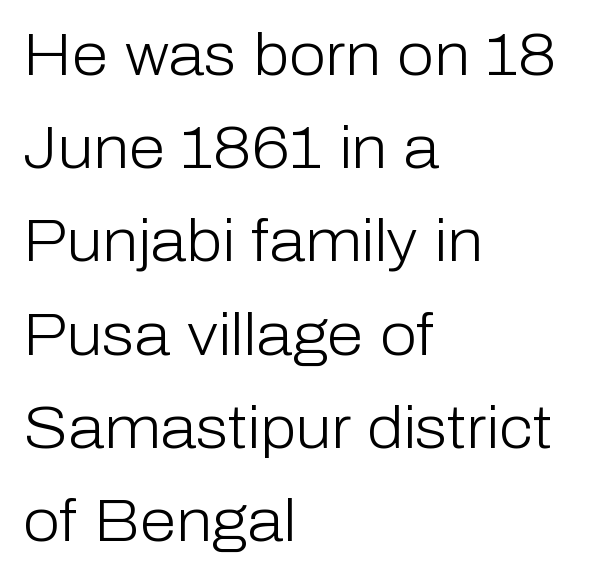
The image shows 59 px light sans-serif type, upright; set left-aligned, normal line spacing (1.58x), normal letter spacing, not underlined; low stroke contrast and a medium x-height.
